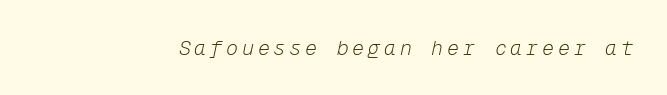
The image shows 20 px text type, italic (leaning right); set not underlined.
